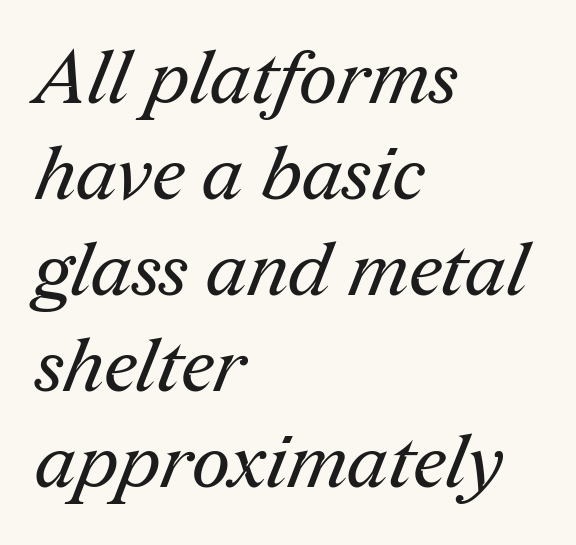
The image shows 75 px regular-weight serif type; set left-aligned, normal line spacing (1.28x), normal letter spacing, not underlined; medium stroke contrast and a medium x-height.
